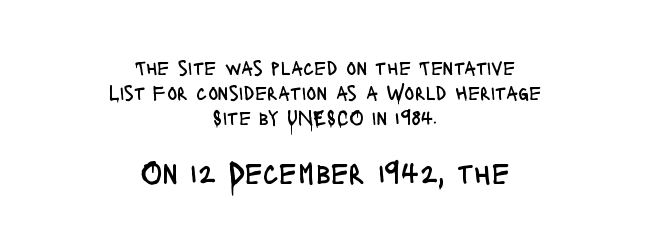
The image shows 31 px regular-weight, condensed sans-serif type, upright; set centered, line spacing 1.18x, normal letter spacing, not underlined; the second (bottom) block is 1.48x larger; low stroke contrast and a large x-height.
